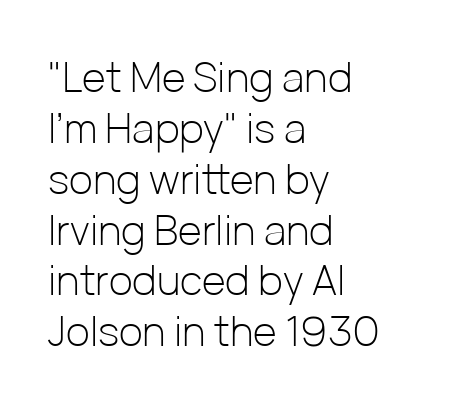
Q: Is the text bold? A: No.
Q: Is the text italic (slanted)? A: No, it is upright.
Q: Is the typeface a serif or a sans-serif typeface? A: Sans-serif.
Q: Is the text underlined? A: No.
Q: How is the paragraph aligned? A: Left-aligned.
Q: Is the spacing between letters normal or unusually wide? A: Normal.
Q: Width (condensed, normal, or wide)? A: Normal.
Q: Stroke contrast? A: Low.
Q: x-height? A: Medium.
Q: Monospaced? A: No.
